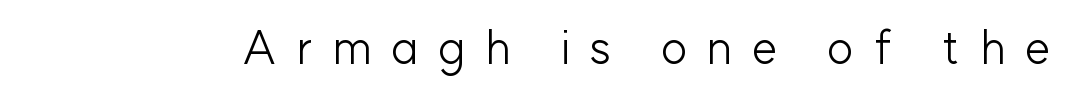
Q: Is the text bold? A: No.
Q: Is the text italic (slanted)? A: No, it is upright.
Q: Is the typeface a serif or a sans-serif typeface? A: Sans-serif.
Q: Is the text underlined? A: No.
Q: Is the spacing between letters normal or unusually wide? A: Unusually wide.
Q: Width (condensed, normal, or wide)? A: Normal.
Q: Stroke contrast? A: Low.
Q: x-height? A: Medium.
Q: Monospaced? A: No.
